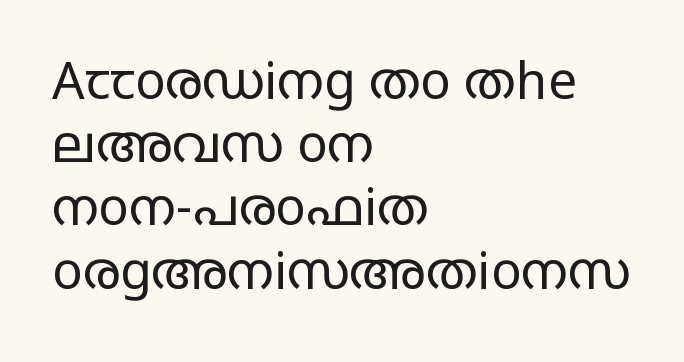
Q: Is the text bold? A: No.
Q: Is the text italic (slanted)? A: No, it is upright.
Q: Is the typeface a serif or a sans-serif typeface? A: Sans-serif.
Q: Is the text underlined? A: No.
Q: How is the paragraph aligned? A: Left-aligned.
Q: Is the spacing between letters normal or unusually wide? A: Normal.
Q: Width (condensed, normal, or wide)? A: Wide.
Q: Stroke contrast? A: Low.
Q: x-height? A: Large.
Q: Monospaced? A: No.
